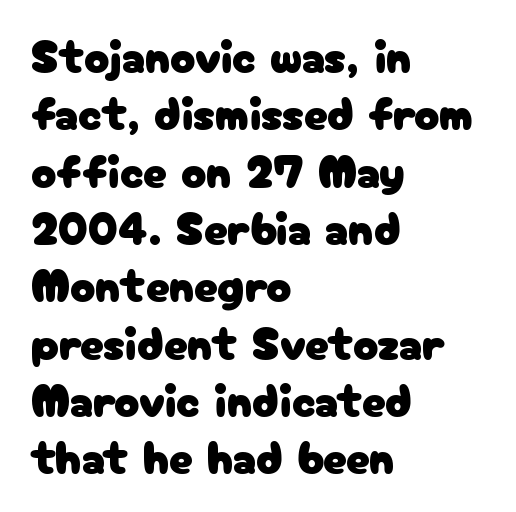
Looks like regular typesetting: each glyph gets only the width it needs. Inter-character spacing is left at the font's built-in metrics. What kind of face is this? One without serifs — a sans. This is the regular roman posture of the typeface.
